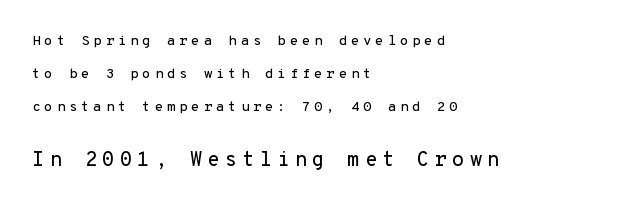
The image shows 20 px text type, upright; set left-aligned, loose line spacing (2.37x), unusually wide letter spacing (+0.26 em), not underlined; the second (bottom) block is 1.43x larger.
